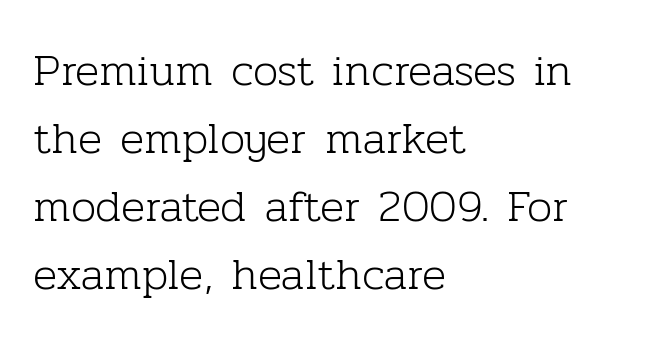
The image shows 45 px light serif type, upright; set left-aligned, normal line spacing (1.51x), normal letter spacing, not underlined; low stroke contrast and a medium x-height.
